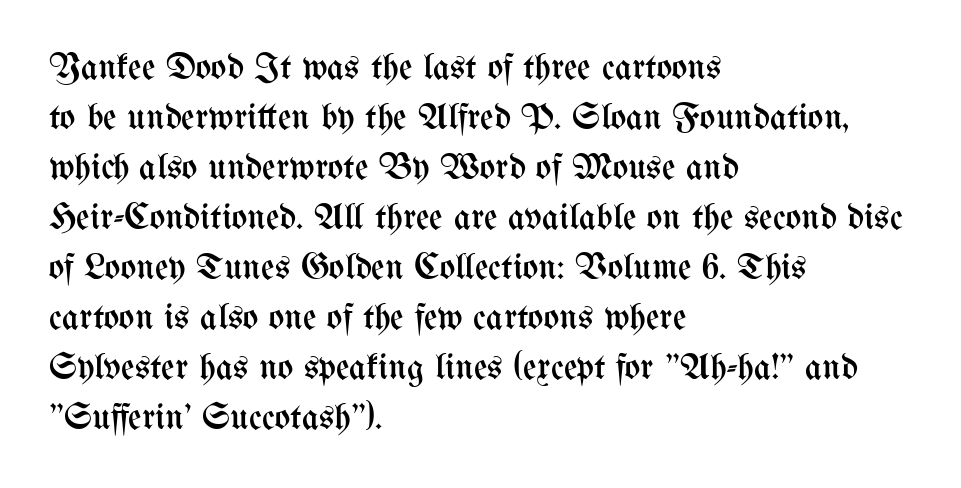
The image shows 37 px regular-weight, condensed type, upright; set left-aligned, normal line spacing (1.35x), normal letter spacing, not underlined; medium stroke contrast and a medium x-height.
